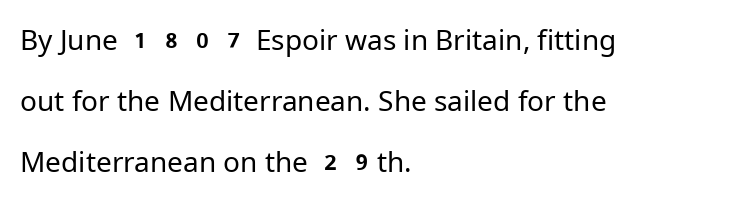
This reads as an unemphasized weight, regular at the heaviest. Do the characters align in a grid? No, the font is proportional. No italicization has been applied; the sample stays upright. The tracking reads as untouched default to a designer's eye.
